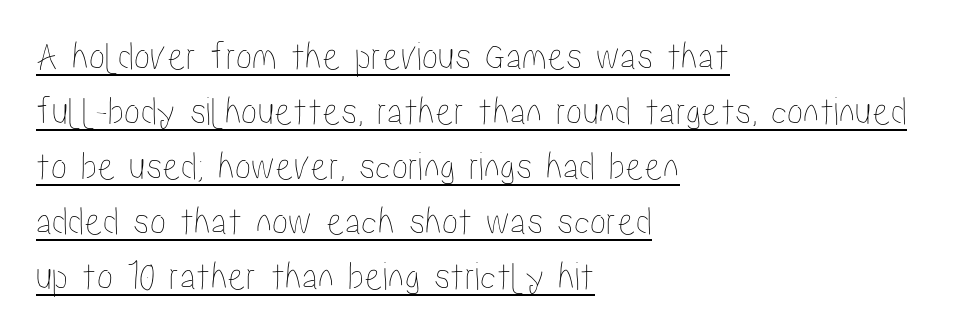
Q: Is the text italic (slanted)? A: No, it is upright.
Q: Is the text underlined? A: Yes.
Q: How is the paragraph aligned? A: Left-aligned.
Q: Is the spacing between letters normal or unusually wide? A: Normal.
Q: Is the spacing between lines tight, normal or loose? A: Normal.
Q: Width (condensed, normal, or wide)? A: Condensed.
Q: Stroke contrast? A: Low.
Q: x-height? A: Medium.
Q: Monospaced? A: No.
